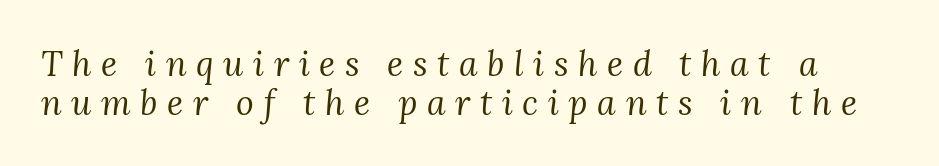
Q: Is the text bold? A: No.
Q: Is the text italic (slanted)? A: Yes, it leans right by about 3 degrees.
Q: Is the typeface a serif or a sans-serif typeface? A: Serif.
Q: Is the text underlined? A: No.
Q: Is the spacing between letters normal or unusually wide? A: Unusually wide.
Q: Is the spacing between lines tight, normal or loose? A: Tight.
Q: Width (condensed, normal, or wide)? A: Normal.
Q: Stroke contrast? A: Medium.
Q: x-height? A: Medium.
Q: Monospaced? A: No.
